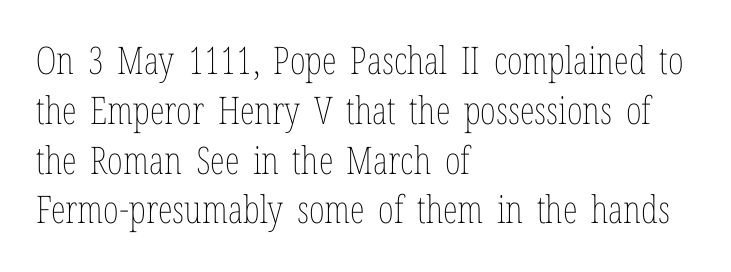
{"italic": "no", "bold": "no", "weight": "thin", "width": "condensed", "stroke_contrast": "low", "x_height": "medium", "monospaced": "no", "underline": "no", "align": "left", "line_spacing": "normal", "line_spacing_ratio": 1.31, "letter_spacing": "normal", "letter_spacing_em": 0.0, "glyph_px": 38}
